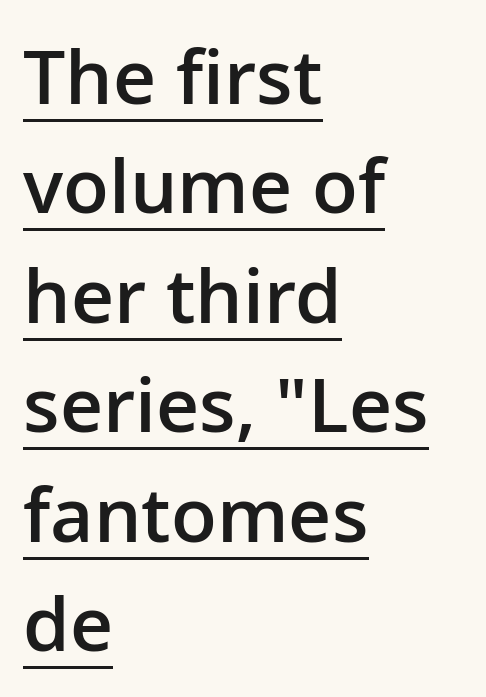
The image shows 75 px semibold sans-serif type, upright; set left-aligned, normal line spacing (1.46x), normal letter spacing, underlined; low stroke contrast and a medium x-height.
